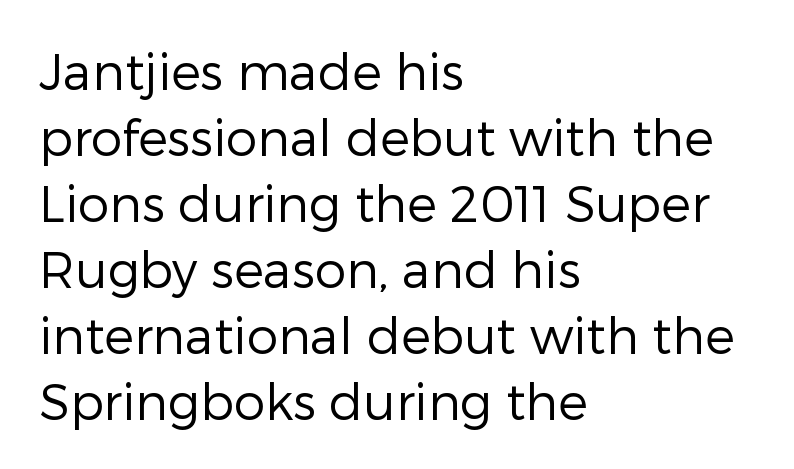
{"serif": "no", "italic": "no", "bold": "no", "weight": "regular", "width": "normal", "stroke_contrast": "low", "x_height": "medium", "monospaced": "no", "underline": "no", "align": "left", "line_spacing": "normal", "line_spacing_ratio": 1.32, "letter_spacing": "normal", "letter_spacing_em": 0.0, "glyph_px": 50}
